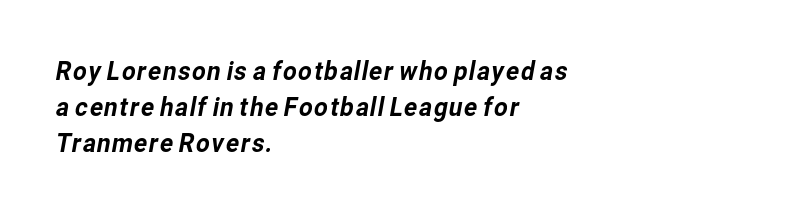
{"underline": "no", "align": "left", "line_spacing": "normal", "line_spacing_ratio": 1.34, "letter_spacing": "normal", "letter_spacing_em": 0.0, "glyph_px": 27}
